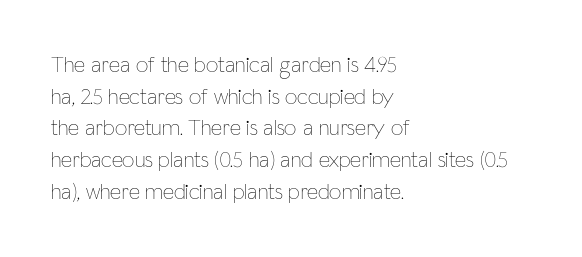
Q: Is the text bold? A: No.
Q: Is the text italic (slanted)? A: No, it is upright.
Q: Is the text underlined? A: No.
Q: How is the paragraph aligned? A: Left-aligned.
Q: Is the spacing between letters normal or unusually wide? A: Normal.
Q: Is the spacing between lines tight, normal or loose? A: Normal.
